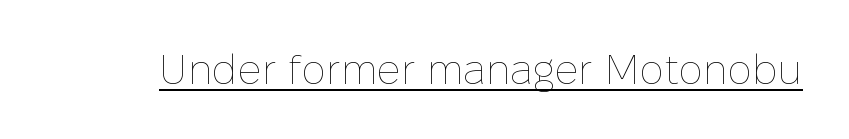
The image shows 41 px thin type, upright; set normal letter spacing, underlined; low stroke contrast and a medium x-height.
